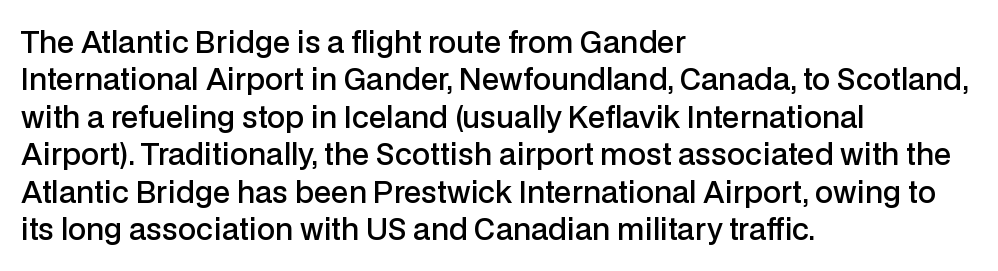
The image shows 29 px semibold sans-serif type, upright; set left-aligned, normal line spacing (1.29x), normal letter spacing, not underlined; low stroke contrast and a medium x-height.
